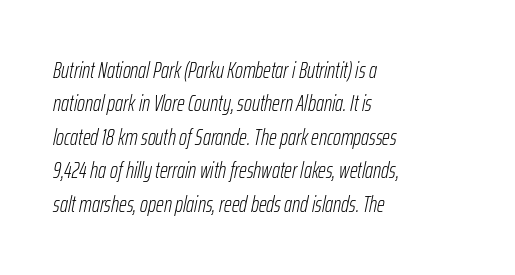
The image shows 22 px text type, italic (leaning right); set left-aligned, normal line spacing (1.52x), normal letter spacing, not underlined.
